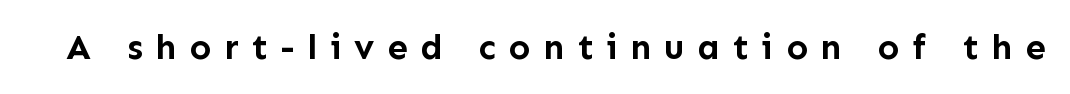
The font family rendered here belongs to the sans-serif group. Character widths vary here, with narrow letters taking less room than wide ones. Posture: vertical. The tracking reads as deliberately expanded to a designer's eye.
